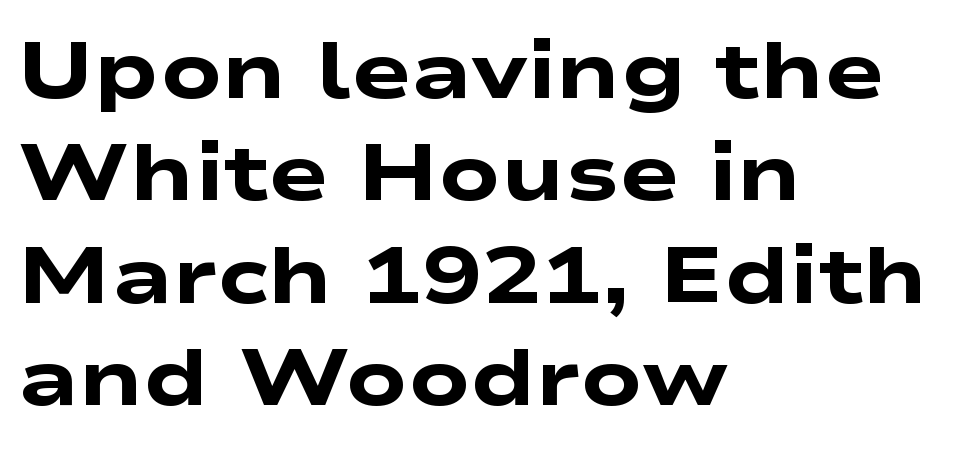
Q: Is the text bold? A: Yes.
Q: Is the typeface a serif or a sans-serif typeface? A: Sans-serif.
Q: Is the text underlined? A: No.
Q: How is the paragraph aligned? A: Left-aligned.
Q: Is the spacing between letters normal or unusually wide? A: Normal.
Q: Is the spacing between lines tight, normal or loose? A: Normal.
Q: Width (condensed, normal, or wide)? A: Wide.
Q: Stroke contrast? A: Low.
Q: x-height? A: Medium.
Q: Monospaced? A: No.
